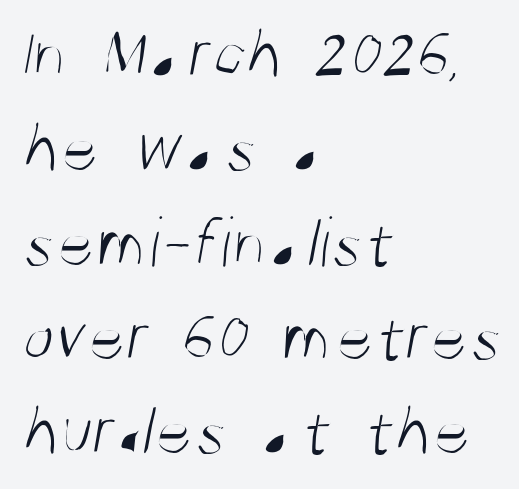
The image shows 72 px light, condensed sans-serif type; set left-aligned, normal line spacing (1.31x), normal letter spacing, not underlined; medium stroke contrast and a large x-height.
